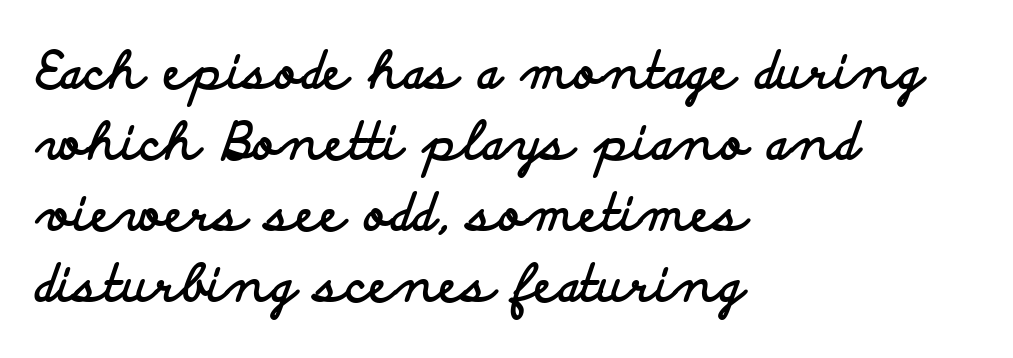
{"serif": "no", "bold": "yes", "weight": "bold", "width": "wide", "stroke_contrast": "low", "x_height": "small", "monospaced": "no", "underline": "no", "align": "left", "line_spacing": "normal", "line_spacing_ratio": 1.39, "letter_spacing": "normal", "letter_spacing_em": 0.0, "glyph_px": 51}
